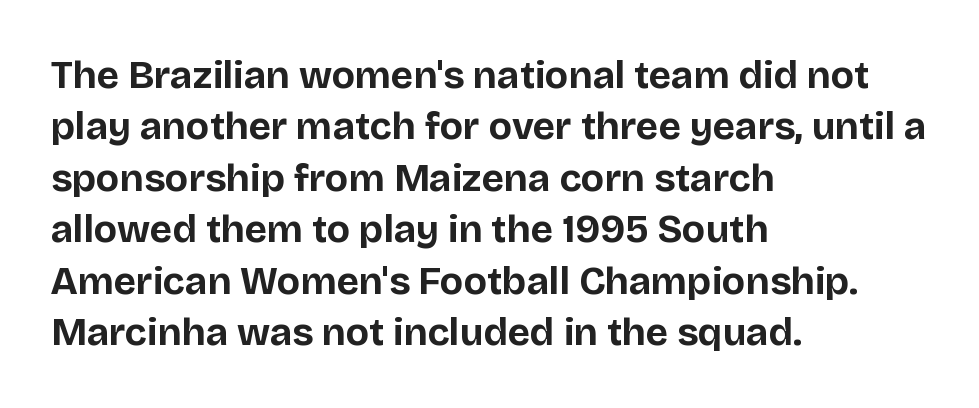
Q: Is the text bold? A: Yes.
Q: Is the text italic (slanted)? A: No, it is upright.
Q: Is the typeface a serif or a sans-serif typeface? A: Sans-serif.
Q: Is the text underlined? A: No.
Q: How is the paragraph aligned? A: Left-aligned.
Q: Is the spacing between letters normal or unusually wide? A: Normal.
Q: Is the spacing between lines tight, normal or loose? A: Normal.
Q: Width (condensed, normal, or wide)? A: Normal.
Q: Stroke contrast? A: Low.
Q: x-height? A: Large.
Q: Monospaced? A: No.
